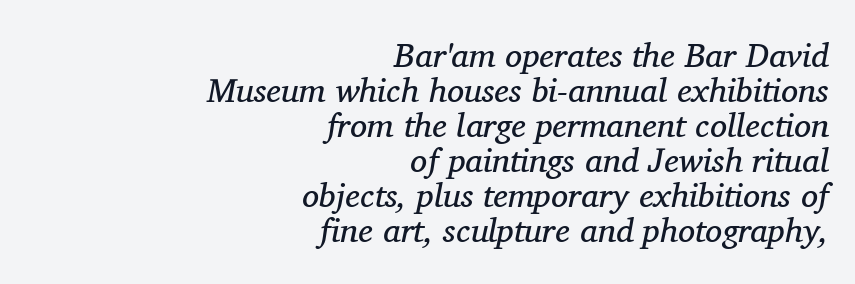
{"serif": "yes", "italic": "yes", "lean": "right", "slant_degrees": 11, "bold": "no", "weight": "regular", "width": "normal", "stroke_contrast": "medium", "x_height": "medium", "monospaced": "no", "underline": "no", "align": "right", "line_spacing": "tight", "line_spacing_ratio": 1.03, "letter_spacing": "normal", "letter_spacing_em": 0.0, "glyph_px": 34}
